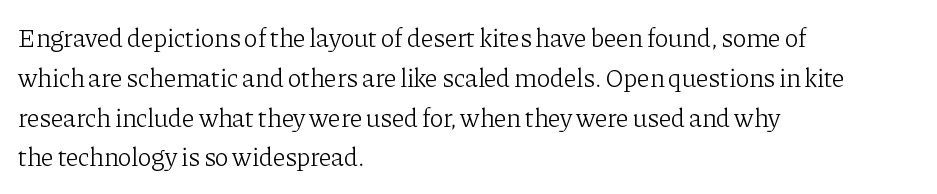
The image shows 26 px text type, upright; set left-aligned, normal line spacing (1.53x), normal letter spacing, not underlined.
